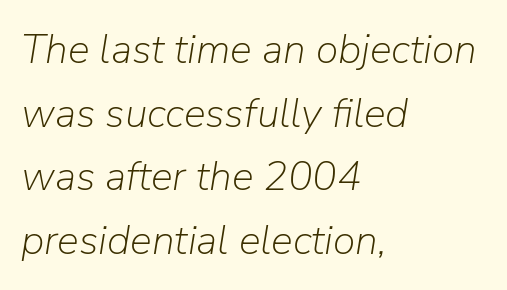
Is the type slanted? Yes — the strokes lean at a clear angle. Anything drawn beneath the words? Only blank space. Looks like regular typesetting: each glyph gets only the width it needs. Here the glyphs are tracked normally, forming tight word shapes. Which margin do the lines hug? The left one — the right edge is uneven.
